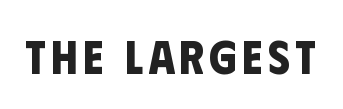
The image shows 47 px bold, condensed sans-serif type; set not underlined; low stroke contrast and a large x-height.
